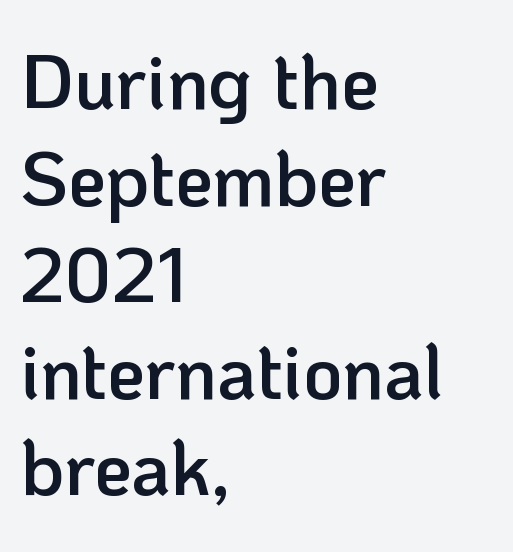
{"serif": "no", "italic": "no", "bold": "semi", "weight": "semibold", "width": "normal", "stroke_contrast": "low", "x_height": "medium", "monospaced": "no", "underline": "no", "align": "left", "line_spacing": "normal", "line_spacing_ratio": 1.27, "letter_spacing": "normal", "letter_spacing_em": 0.0, "glyph_px": 76}
